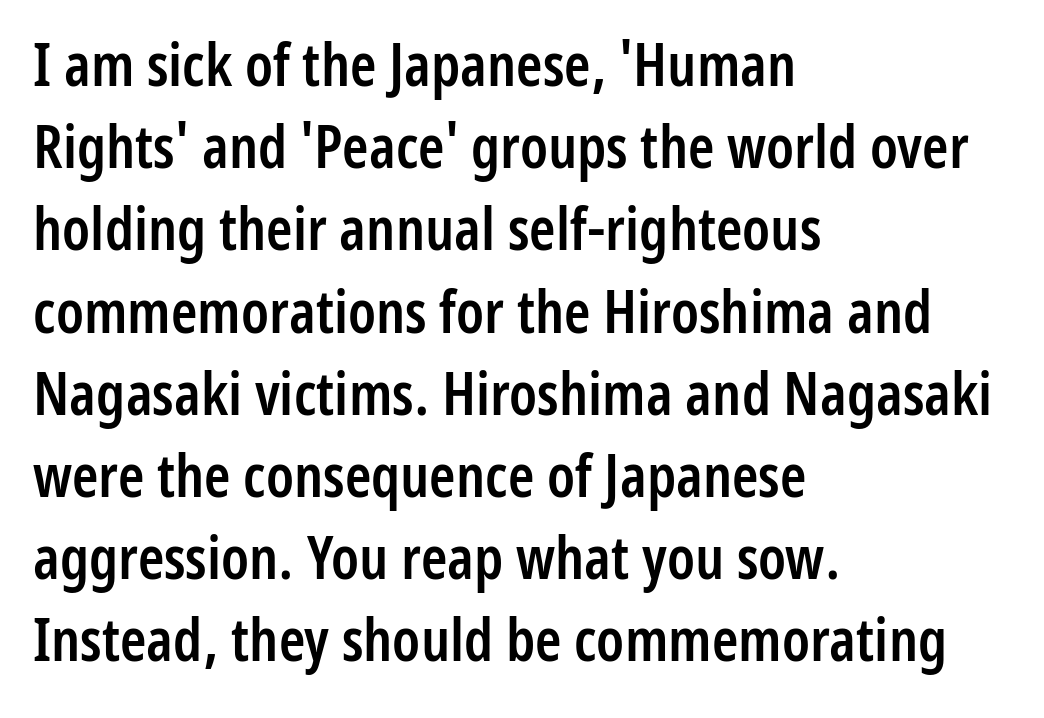
The image shows 60 px semibold, condensed sans-serif type, upright; set left-aligned, normal line spacing (1.37x), normal letter spacing, not underlined; low stroke contrast and a medium x-height.
